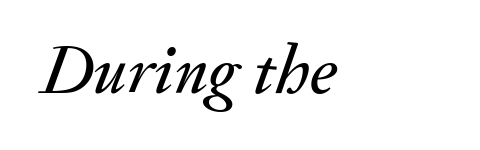
The image shows 69 px text type, italic (leaning right); set left-aligned, normal letter spacing, not underlined; medium stroke contrast and a small x-height.
